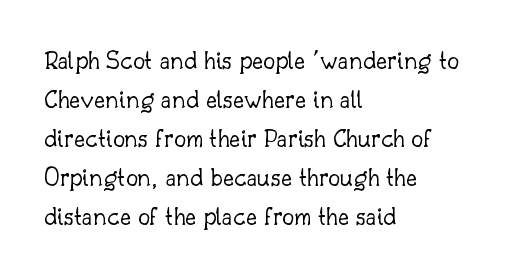
Q: Is the text bold? A: No.
Q: Is the text italic (slanted)? A: No, it is upright.
Q: Is the text underlined? A: No.
Q: How is the paragraph aligned? A: Left-aligned.
Q: Is the spacing between letters normal or unusually wide? A: Normal.
Q: Is the spacing between lines tight, normal or loose? A: Normal.
